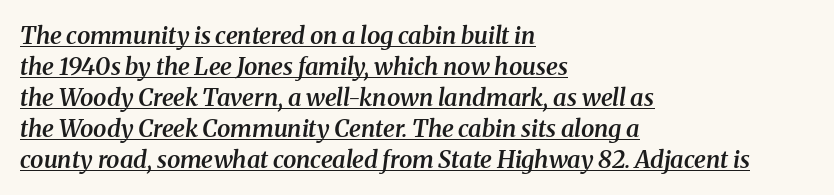
{"italic": "yes", "lean": "right", "slant_degrees": 8, "bold": "semi", "underline": "yes", "align": "left", "line_spacing": "normal", "line_spacing_ratio": 1.29, "letter_spacing": "normal", "letter_spacing_em": 0.0, "glyph_px": 24}
